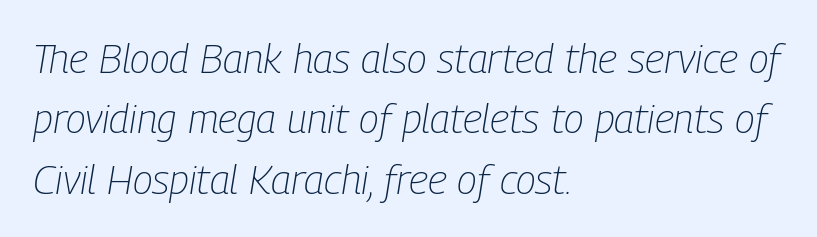
{"italic": "yes", "lean": "right", "slant_degrees": 9, "bold": "no", "weight": "light", "width": "condensed", "stroke_contrast": "low", "x_height": "medium", "monospaced": "no", "underline": "no", "align": "left", "line_spacing": "normal", "line_spacing_ratio": 1.47, "letter_spacing": "normal", "letter_spacing_em": 0.0, "glyph_px": 41}
